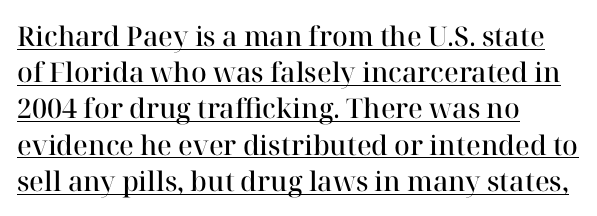
{"italic": "no", "bold": "semi", "underline": "yes", "align": "left", "line_spacing": "normal", "line_spacing_ratio": 1.34, "letter_spacing": "normal", "letter_spacing_em": 0.0, "glyph_px": 27}
